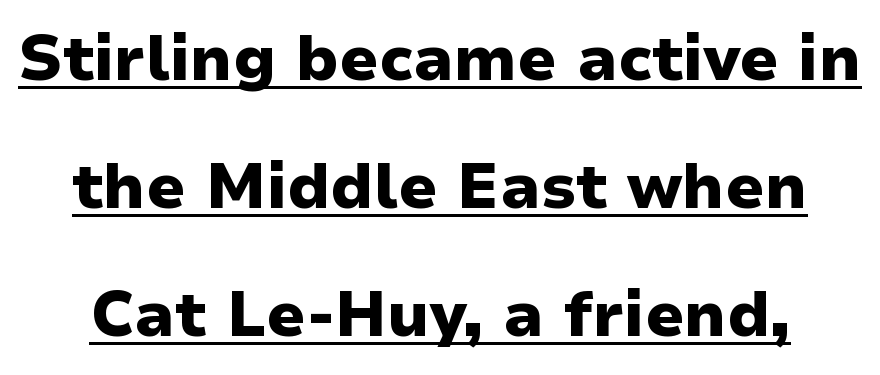
Rows of type keep a wide berth in the vertical direction. The rendering shows plain stroke endings on the letterforms — a sans-serif design. Chunky letters — that's bold for sure. Like a heading marked for emphasis, these lines bear an underscore.
